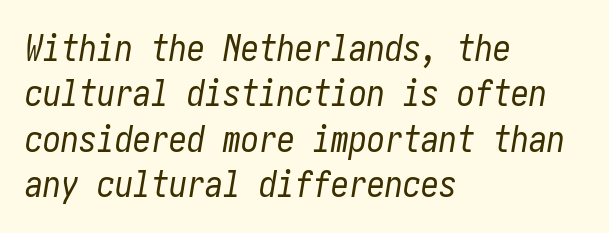
Emphasis-style slanted type is in use. Letters have the restrained weight of plain body copy at most. The designer left line spacing at the default. These lines stack with their left ends in a neat column.
